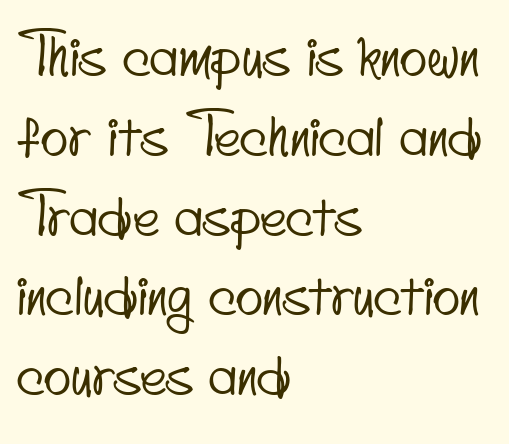
Q: Is the typeface a serif or a sans-serif typeface? A: Sans-serif.
Q: Is the text underlined? A: No.
Q: How is the paragraph aligned? A: Left-aligned.
Q: Is the spacing between letters normal or unusually wide? A: Normal.
Q: Is the spacing between lines tight, normal or loose? A: Normal.
Q: Width (condensed, normal, or wide)? A: Condensed.
Q: Stroke contrast? A: Low.
Q: x-height? A: Small.
Q: Monospaced? A: No.
